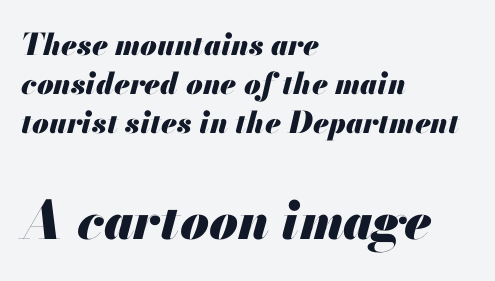
{"italic": "yes", "lean": "right", "slant_degrees": 13, "bold": "yes", "weight": "heavy", "width": "normal", "stroke_contrast": "medium", "x_height": "small", "monospaced": "no", "underline": "no", "align": "left", "line_spacing": "normal", "line_spacing_ratio": 1.3, "letter_spacing": "normal", "letter_spacing_em": 0.0, "larger_block": "second", "size_ratio": 1.73, "glyph_px": 52}
